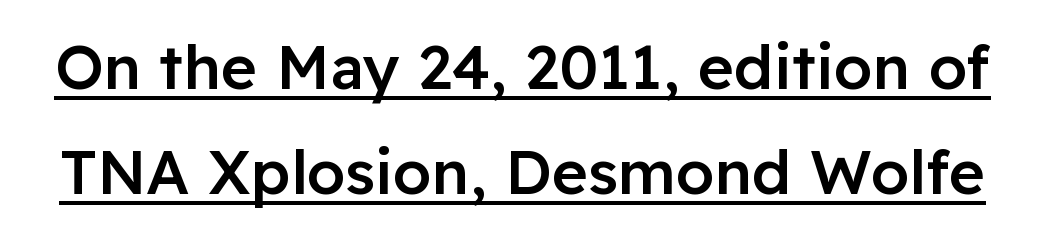
{"serif": "no", "italic": "no", "bold": "semi", "weight": "semibold", "width": "normal", "stroke_contrast": "low", "x_height": "medium", "monospaced": "no", "underline": "yes", "line_spacing": "normal", "line_spacing_ratio": 1.7, "letter_spacing": "normal", "letter_spacing_em": 0.0, "glyph_px": 62}
